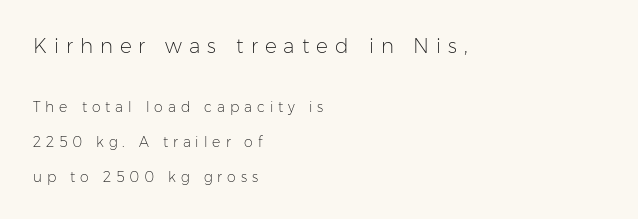
Q: Is the text bold? A: No.
Q: Is the text italic (slanted)? A: No, it is upright.
Q: Is the text underlined? A: No.
Q: How is the paragraph aligned? A: Left-aligned.
Q: Is the spacing between letters normal or unusually wide? A: Unusually wide.
Q: Is the spacing between lines tight, normal or loose? A: Loose.
Q: Which block of text is set in a larger size, the first (top) or the second (bottom)? A: The first (top) one.
